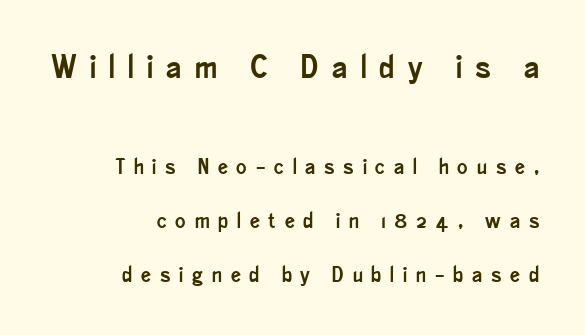
Q: Is the text italic (slanted)? A: No, it is upright.
Q: Is the typeface a serif or a sans-serif typeface? A: Sans-serif.
Q: Is the text underlined? A: No.
Q: How is the paragraph aligned? A: Right-aligned.
Q: Is the spacing between letters normal or unusually wide? A: Unusually wide.
Q: Is the spacing between lines tight, normal or loose? A: Loose.
Q: Which block of text is set in a larger size, the first (top) or the second (bottom)? A: The first (top) one.
Q: Width (condensed, normal, or wide)? A: Condensed.
Q: Stroke contrast? A: Low.
Q: x-height? A: Small.
Q: Monospaced? A: No.
